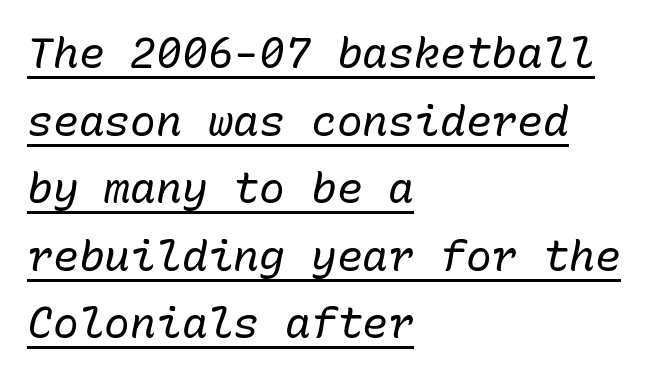
Q: Is the text bold? A: No.
Q: Is the text italic (slanted)? A: Yes, it leans right by about 10 degrees.
Q: Is the text underlined? A: Yes.
Q: How is the paragraph aligned? A: Left-aligned.
Q: Is the spacing between letters normal or unusually wide? A: Normal.
Q: Is the spacing between lines tight, normal or loose? A: Normal.
Q: Width (condensed, normal, or wide)? A: Normal.
Q: Stroke contrast? A: Low.
Q: x-height? A: Medium.
Q: Monospaced? A: Yes.
